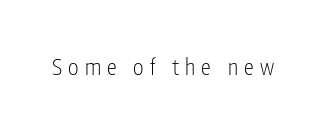
{"italic": "no", "bold": "no", "underline": "no", "letter_spacing": "wide", "letter_spacing_em": 0.28, "glyph_px": 22}
